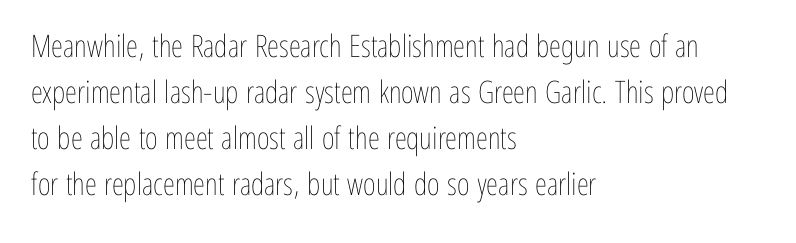
The image shows 31 px thin, condensed type, upright; set left-aligned, normal line spacing (1.48x), normal letter spacing, not underlined; low stroke contrast and a medium x-height.
